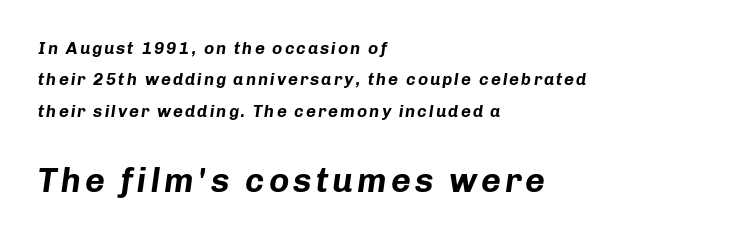
Type size steps up from the first block to the second. The typography opts for an oblique posture over an upright one. Here the designer chose a conventional face with non-uniform glyph widths. Nobody drew a line under any word here. Every letter is thick-stroked: bold, no question. All the whitespace from short lines collects on the right.
